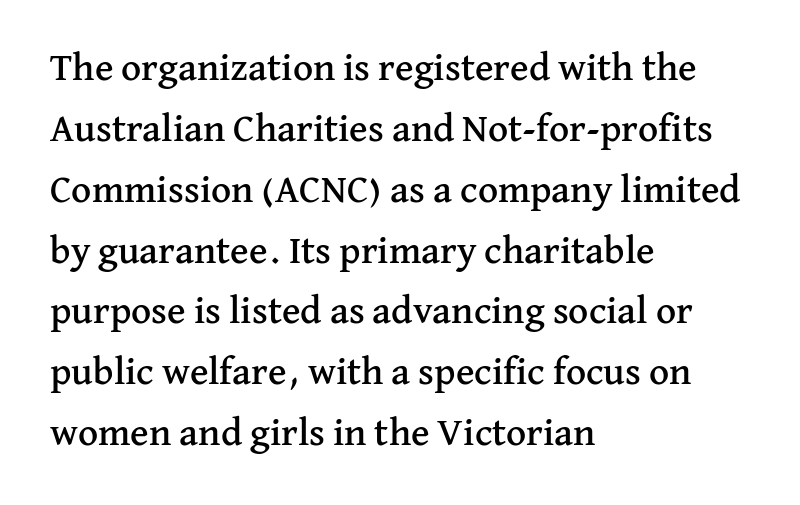
{"serif": "yes", "italic": "no", "width": "normal", "stroke_contrast": "medium", "x_height": "medium", "monospaced": "no", "underline": "no", "align": "left", "line_spacing": "normal", "line_spacing_ratio": 1.56, "letter_spacing": "normal", "letter_spacing_em": 0.0, "glyph_px": 39}
